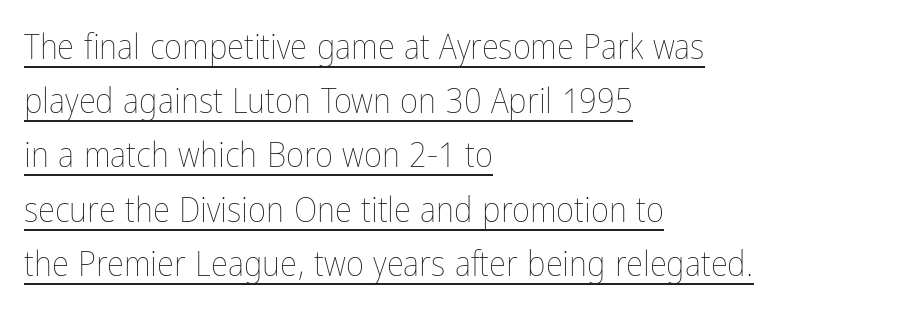
Q: Is the text bold? A: No.
Q: Is the text italic (slanted)? A: No, it is upright.
Q: Is the text underlined? A: Yes.
Q: How is the paragraph aligned? A: Left-aligned.
Q: Is the spacing between letters normal or unusually wide? A: Normal.
Q: Is the spacing between lines tight, normal or loose? A: Normal.
Q: Width (condensed, normal, or wide)? A: Condensed.
Q: Stroke contrast? A: Low.
Q: x-height? A: Medium.
Q: Monospaced? A: No.
